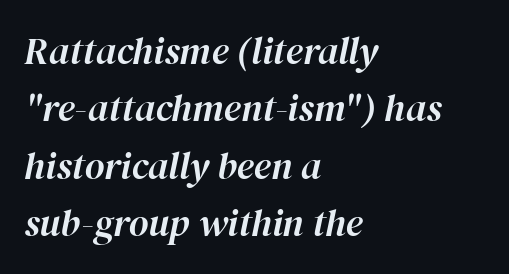
Q: Is the text italic (slanted)? A: Yes, it leans right by about 12 degrees.
Q: Is the text underlined? A: No.
Q: How is the paragraph aligned? A: Left-aligned.
Q: Is the spacing between letters normal or unusually wide? A: Normal.
Q: Is the spacing between lines tight, normal or loose? A: Normal.
Q: Width (condensed, normal, or wide)? A: Normal.
Q: Stroke contrast? A: High.
Q: x-height? A: Medium.
Q: Monospaced? A: No.
